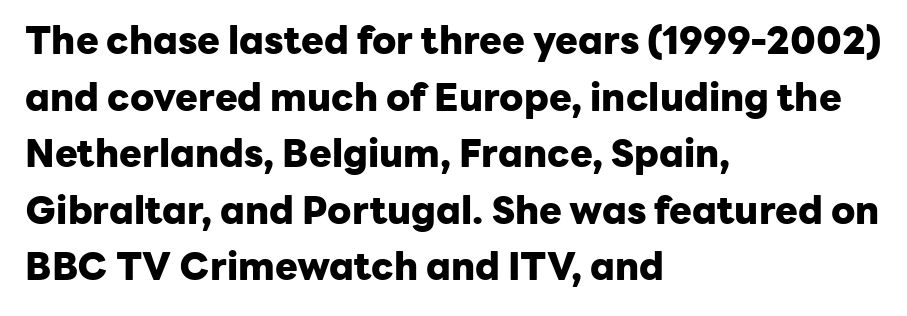
The image shows 38 px heavy sans-serif type, upright; set left-aligned, normal line spacing (1.49x), normal letter spacing, not underlined; low stroke contrast and a medium x-height.
